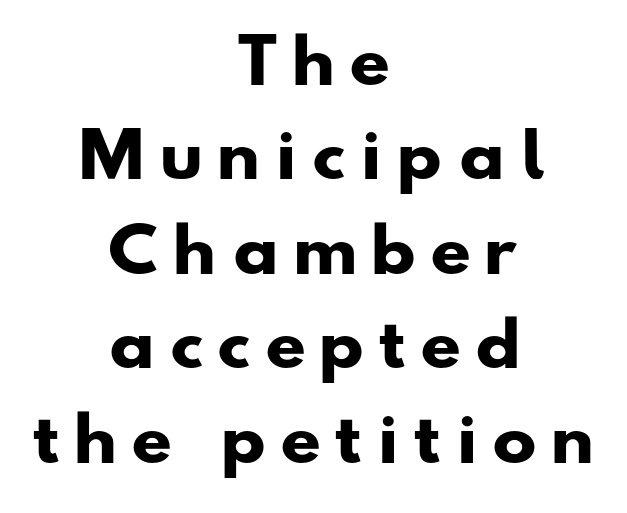
{"serif": "no", "bold": "yes", "weight": "heavy", "width": "wide", "stroke_contrast": "low", "x_height": "small", "monospaced": "no", "underline": "no", "align": "center", "line_spacing": "normal", "line_spacing_ratio": 1.6, "letter_spacing": "wide", "letter_spacing_em": 0.29, "glyph_px": 59}
